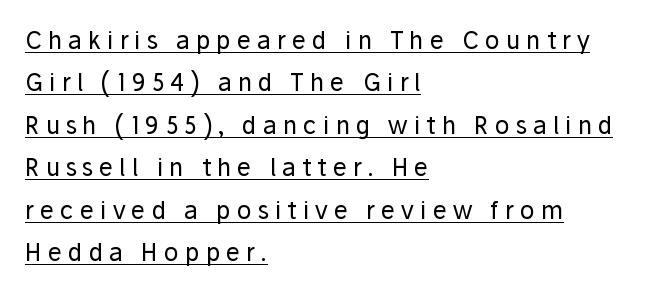
Compared with a centered layout, this one pins lines to the left instead. Notice how the stems are strictly vertical — no italics here. Check the space under the baseline: a stroke is drawn there. On a weight scale, this lands at 450 or below. The rendering inserts visible extra space after every character.
